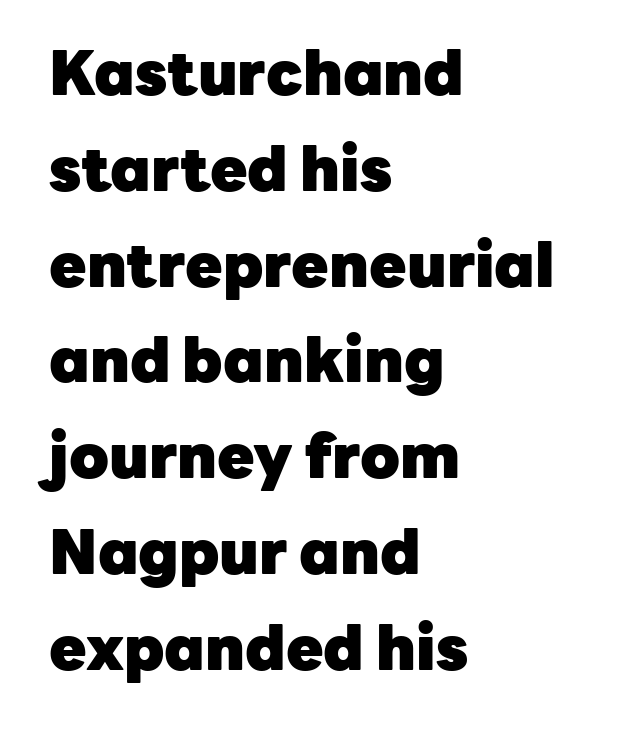
{"serif": "no", "italic": "no", "bold": "yes", "weight": "heavy", "width": "normal", "stroke_contrast": "low", "x_height": "medium", "monospaced": "no", "underline": "no", "align": "left", "line_spacing": "normal", "line_spacing_ratio": 1.57, "letter_spacing": "normal", "letter_spacing_em": 0.0, "glyph_px": 61}
